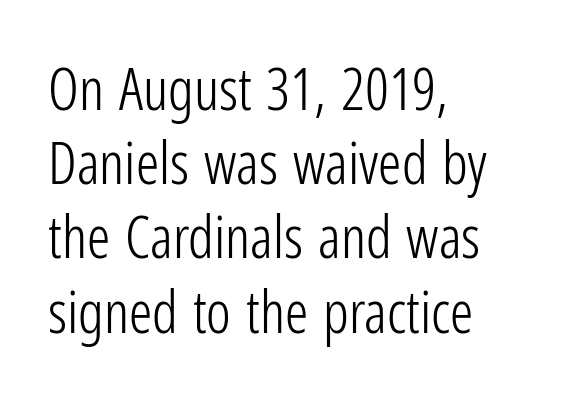
The image shows 58 px light, condensed sans-serif type, upright; set left-aligned, normal line spacing (1.28x), normal letter spacing, not underlined; low stroke contrast and a medium x-height.
